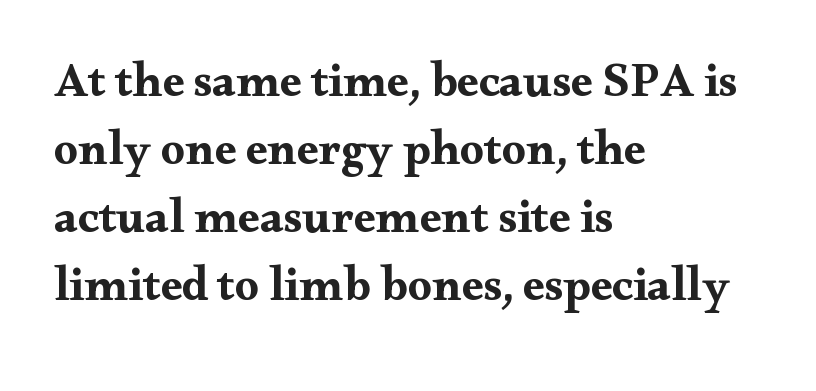
The passage shown is typed in a proportional face where columns would drift. Does the copy run flush right? No — it runs flush left. What's the leading like? Ordinary, nothing unusual. A typesetter would call this zero additional tracking. Thick stems and heavy bowls — unmistakably bold. Posture: straight, roman, zero tilt.
